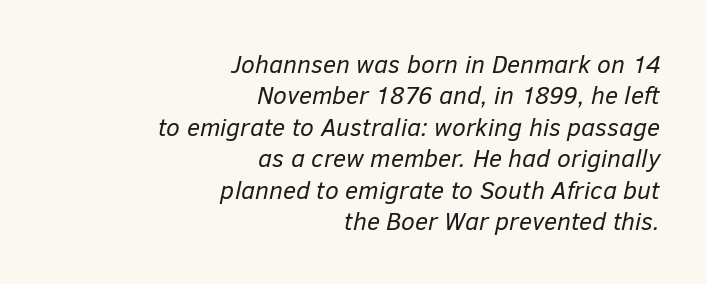
The image shows 25 px text type, italic (leaning right); set right-aligned, normal line spacing (1.26x), normal letter spacing, not underlined.
